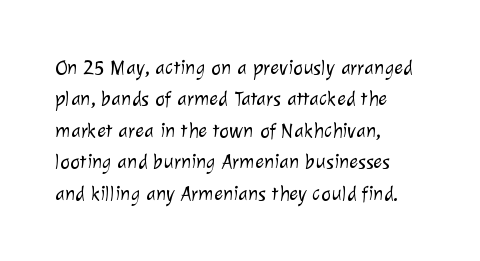
Horizontal alignment here is leftward, the default for most running prose. Inter-character spacing is left at the font's built-in metrics. The typeface has the unassuming heft of standard copy or less. Descender tails drop into unmarked territory. This sample keeps an unexceptional amount of space between lines.
